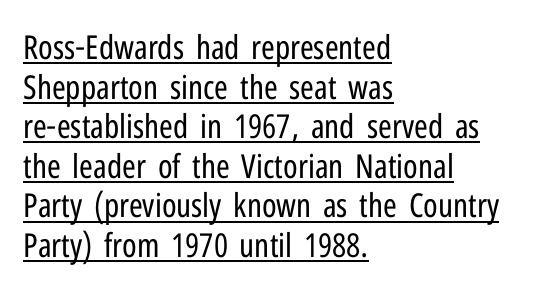
Where is the straight margin? On the left. Is the letter spacing exaggerated? No — it looks like the ordinary default. The weight tops out at a normal text grade. Does the type have serifs? No, each stem ends abruptly.
